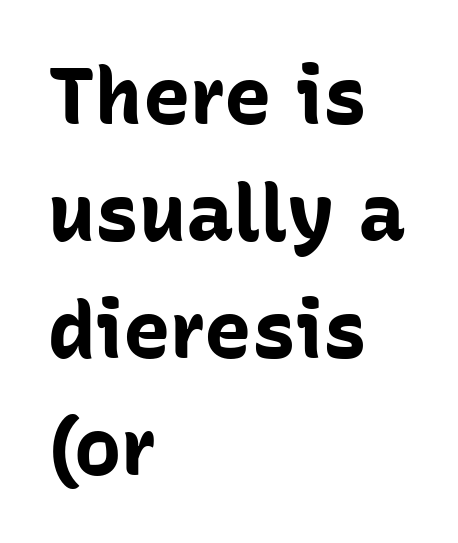
Q: Is the text bold? A: Yes.
Q: Is the text italic (slanted)? A: No, it is upright.
Q: Is the typeface a serif or a sans-serif typeface? A: Sans-serif.
Q: Is the text underlined? A: No.
Q: How is the paragraph aligned? A: Left-aligned.
Q: Is the spacing between letters normal or unusually wide? A: Normal.
Q: Is the spacing between lines tight, normal or loose? A: Normal.
Q: Width (condensed, normal, or wide)? A: Normal.
Q: Stroke contrast? A: Low.
Q: x-height? A: Medium.
Q: Monospaced? A: No.
